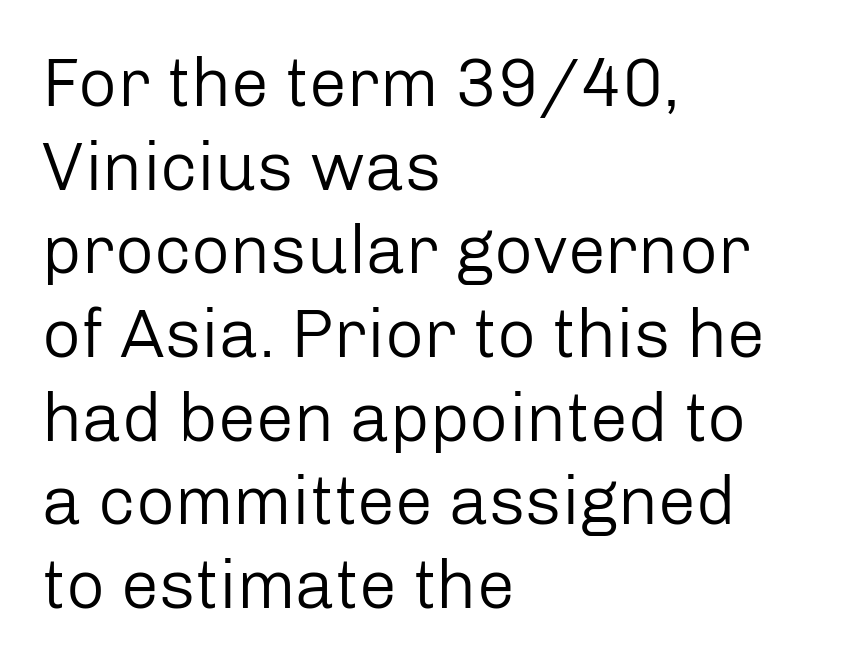
Q: Is the text bold? A: No.
Q: Is the text italic (slanted)? A: No, it is upright.
Q: Is the typeface a serif or a sans-serif typeface? A: Sans-serif.
Q: Is the text underlined? A: No.
Q: How is the paragraph aligned? A: Left-aligned.
Q: Is the spacing between letters normal or unusually wide? A: Normal.
Q: Width (condensed, normal, or wide)? A: Normal.
Q: Stroke contrast? A: Low.
Q: x-height? A: Medium.
Q: Monospaced? A: No.
